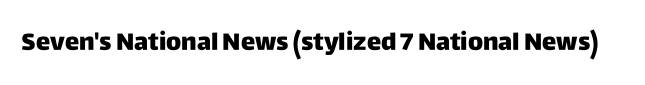
{"italic": "no", "bold": "yes", "underline": "no", "letter_spacing": "normal", "letter_spacing_em": 0.0, "glyph_px": 24}
